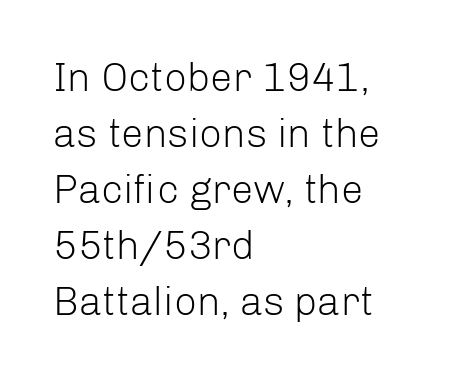
The image shows 40 px light sans-serif type, upright; set left-aligned, normal line spacing (1.4x), normal letter spacing, not underlined; low stroke contrast and a medium x-height.
